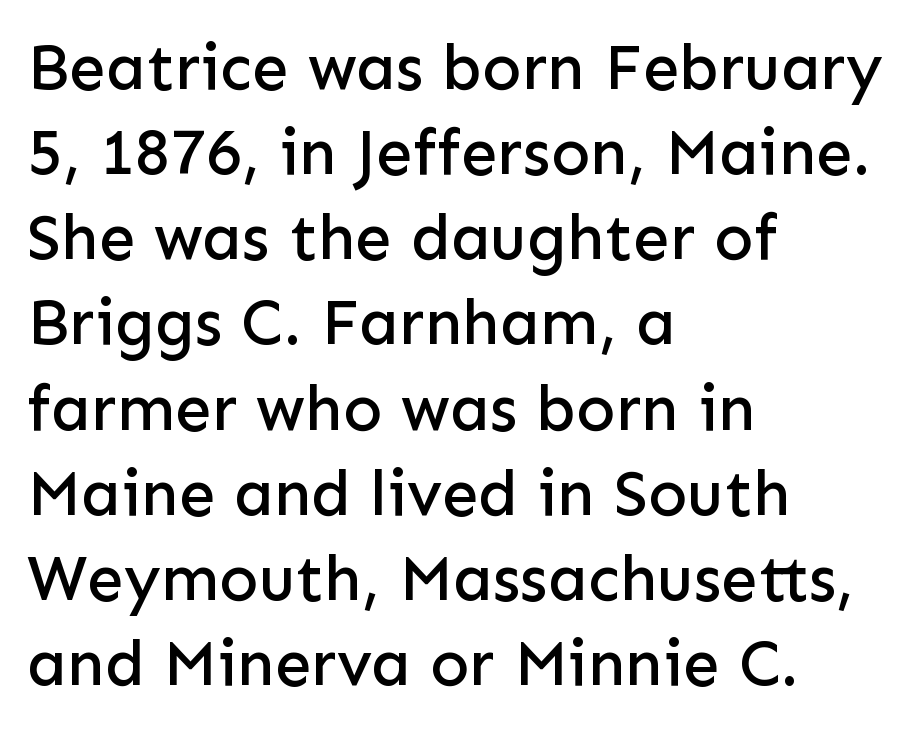
Does the copy run flush right? No — it runs flush left. The string is rendered with underlining switched off. One glance says typical: line gaps are just what's usual. Proportional: the letters do not fall into vertical columns. Standard letterfit; no display-style spreading of the glyphs.
